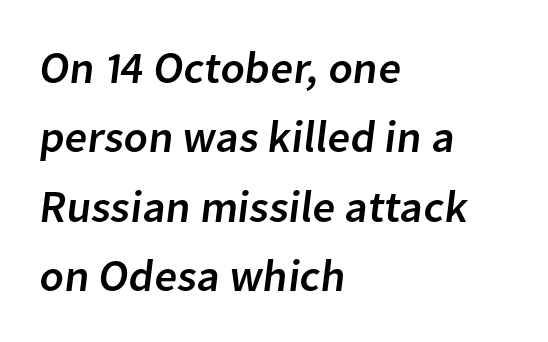
Q: Is the typeface a serif or a sans-serif typeface? A: Sans-serif.
Q: Is the text underlined? A: No.
Q: How is the paragraph aligned? A: Left-aligned.
Q: Is the spacing between letters normal or unusually wide? A: Normal.
Q: Is the spacing between lines tight, normal or loose? A: Normal.
Q: Width (condensed, normal, or wide)? A: Normal.
Q: Stroke contrast? A: Low.
Q: x-height? A: Medium.
Q: Monospaced? A: No.
